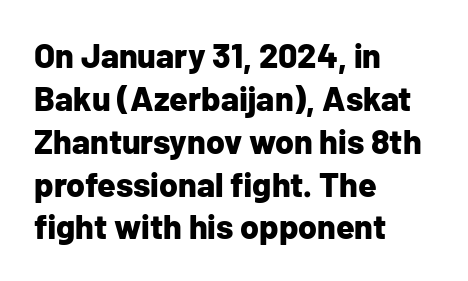
Every character sits straight up, as roman type does. Looks like regular typesetting: each glyph gets only the width it needs. Left-aligned paragraph, ragged on the right. Are there feet on the stems? There aren't — it's a sans. You'd pick this weight for a headline — it's a proper bold.
